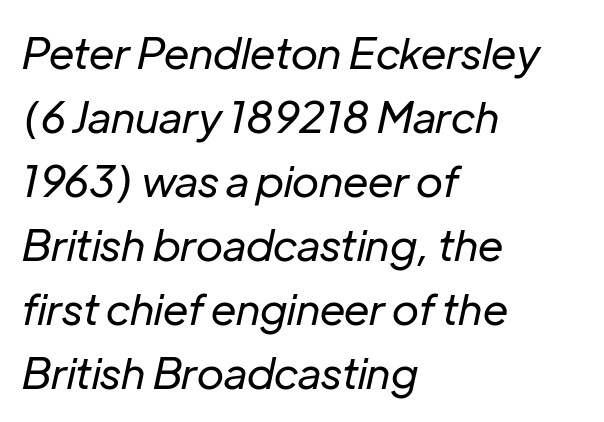
Nobody touched the tracking dial on this one. Baseline-to-baseline distance is the conventional proportion of letter height. The string is rendered with underlining switched off. If you drew a line through each stem, it would be angled. The passage shown is not bold in any degree.
